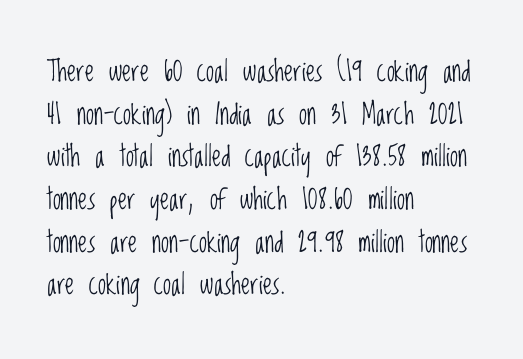
Q: Is the text bold? A: No.
Q: Is the text italic (slanted)? A: No, it is upright.
Q: Is the typeface a serif or a sans-serif typeface? A: Sans-serif.
Q: Is the text underlined? A: No.
Q: How is the paragraph aligned? A: Left-aligned.
Q: Is the spacing between letters normal or unusually wide? A: Normal.
Q: Is the spacing between lines tight, normal or loose? A: Normal.
Q: Width (condensed, normal, or wide)? A: Condensed.
Q: Stroke contrast? A: Low.
Q: x-height? A: Large.
Q: Monospaced? A: No.
